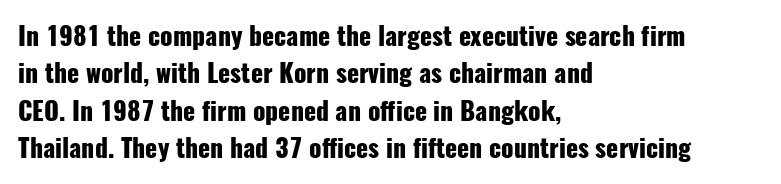
Q: Is the text bold? A: Yes.
Q: Is the text italic (slanted)? A: No, it is upright.
Q: Is the text underlined? A: No.
Q: How is the paragraph aligned? A: Left-aligned.
Q: Is the spacing between letters normal or unusually wide? A: Normal.
Q: Is the spacing between lines tight, normal or loose? A: Normal.
